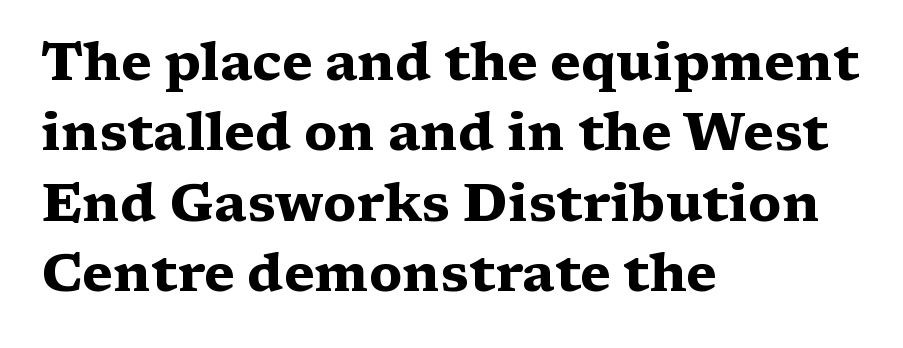
Standard letterfit; no display-style spreading of the glyphs. The space beneath each line is pristine and unruled. Here the designer chose a conventional face with non-uniform glyph widths. The face used here has the dense, thick strokes of a bold.
